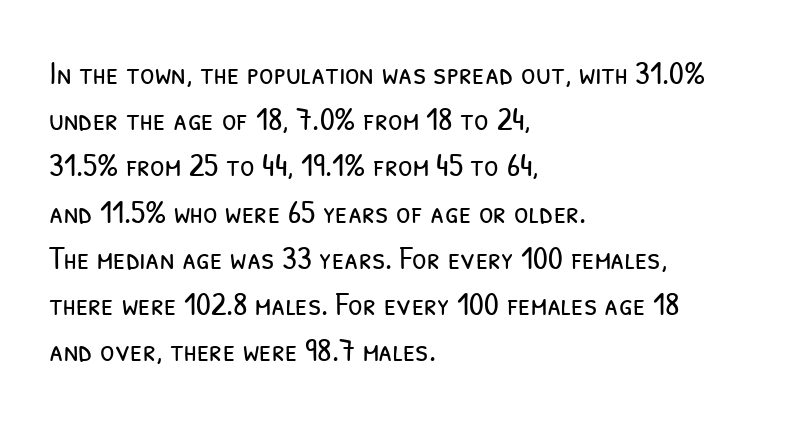
Short and long lines alike share a common starting point at left. In terms of letterform style, serifs are entirely absent. Words appear dense and cohesive because spacing is normal. The passage shown stacks its lines at a standard gap. No letter is thick-stroked: the sample isn't bold. Think of a printed novel: that variable character pitch is what you see here.
